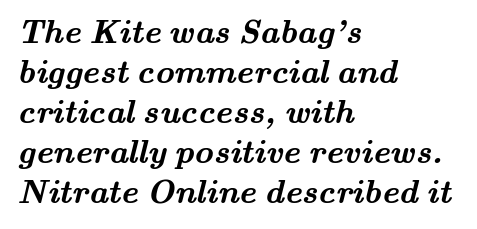
Each letter keeps its own natural width here, so spacing adapts to shape. Letter spacing: default. The font family rendered here belongs to the serif group. Bare-footed words on every line.
